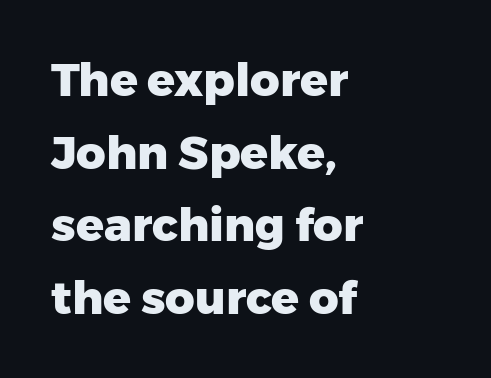
{"serif": "no", "italic": "no", "bold": "yes", "weight": "heavy", "width": "normal", "stroke_contrast": "low", "x_height": "medium", "monospaced": "no", "underline": "no", "align": "left", "line_spacing": "normal", "line_spacing_ratio": 1.58, "letter_spacing": "normal", "letter_spacing_em": 0.0, "glyph_px": 46}
